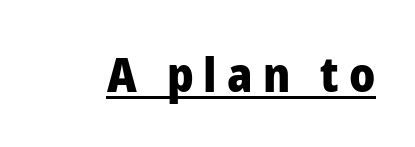
The image shows 48 px heavy sans-serif type, upright; set unusually wide letter spacing (+0.21 em), underlined; low stroke contrast and a medium x-height.
